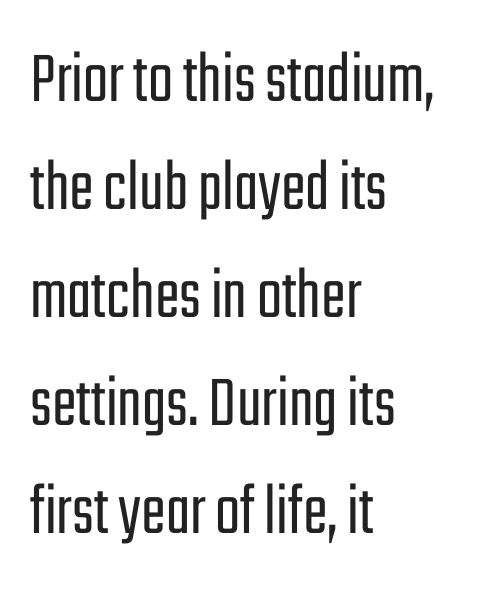
The image shows 74 px light, condensed sans-serif type, upright; set left-aligned, normal line spacing (1.46x), normal letter spacing, not underlined; low stroke contrast and a medium x-height.
